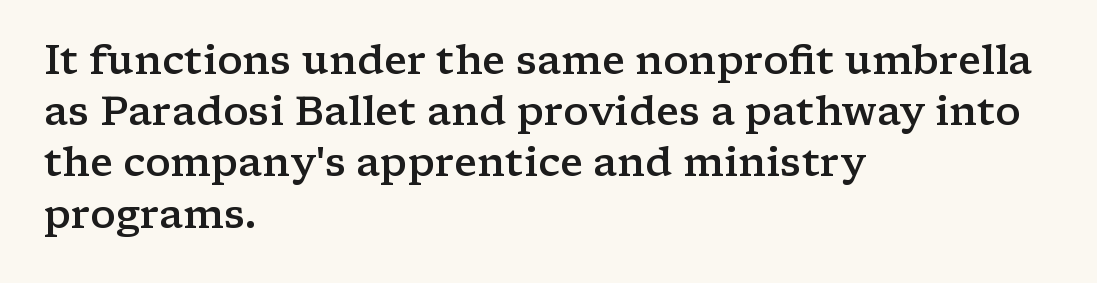
Q: Is the text bold? A: Semi-bold.
Q: Is the text italic (slanted)? A: No, it is upright.
Q: Is the typeface a serif or a sans-serif typeface? A: Serif.
Q: Is the text underlined? A: No.
Q: How is the paragraph aligned? A: Left-aligned.
Q: Is the spacing between letters normal or unusually wide? A: Normal.
Q: Is the spacing between lines tight, normal or loose? A: Normal.
Q: Width (condensed, normal, or wide)? A: Wide.
Q: Stroke contrast? A: Low.
Q: x-height? A: Medium.
Q: Monospaced? A: No.
